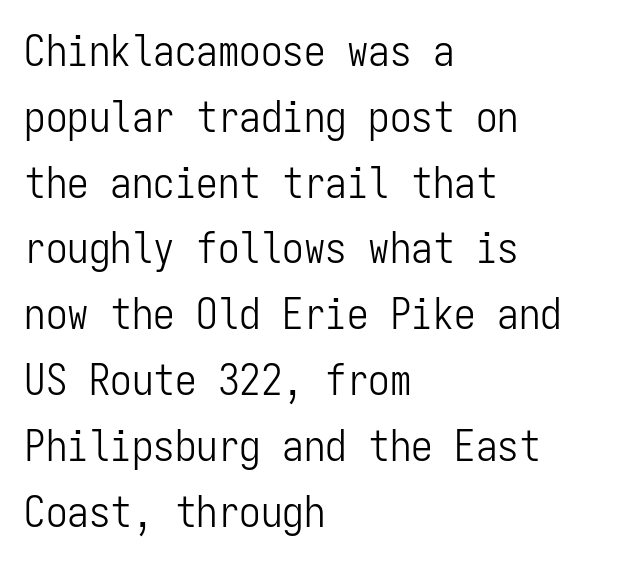
The image shows 43 px light, condensed sans-serif type, upright, monospaced; set left-aligned, normal line spacing (1.53x), normal letter spacing, not underlined; low stroke contrast and a medium x-height.
